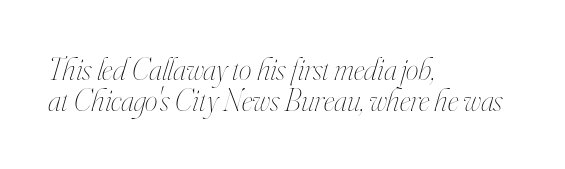
Q: Is the text bold? A: No.
Q: Is the text italic (slanted)? A: Yes, it leans right by about 16 degrees.
Q: Is the text underlined? A: No.
Q: How is the paragraph aligned? A: Left-aligned.
Q: Is the spacing between letters normal or unusually wide? A: Normal.
Q: Is the spacing between lines tight, normal or loose? A: Tight.
Q: Width (condensed, normal, or wide)? A: Condensed.
Q: Stroke contrast? A: High.
Q: x-height? A: Small.
Q: Monospaced? A: No.
